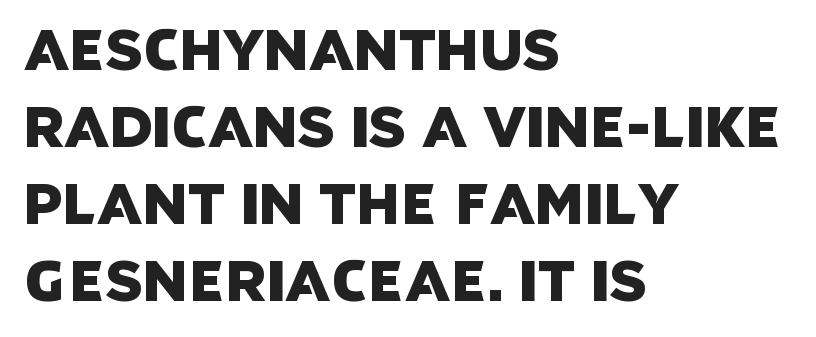
Q: Is the typeface a serif or a sans-serif typeface? A: Sans-serif.
Q: Is the text underlined? A: No.
Q: How is the paragraph aligned? A: Left-aligned.
Q: Is the spacing between letters normal or unusually wide? A: Normal.
Q: Is the spacing between lines tight, normal or loose? A: Normal.
Q: Width (condensed, normal, or wide)? A: Normal.
Q: Stroke contrast? A: Low.
Q: x-height? A: Large.
Q: Monospaced? A: No.
